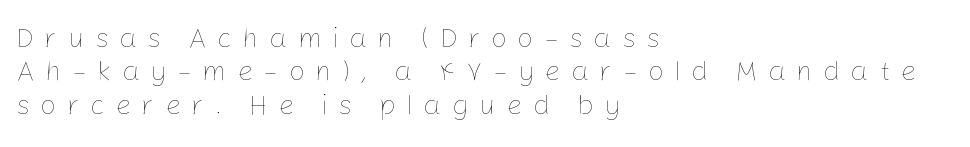
Q: Is the text bold? A: No.
Q: Is the text italic (slanted)? A: No, it is upright.
Q: Is the text underlined? A: No.
Q: How is the paragraph aligned? A: Left-aligned.
Q: Is the spacing between letters normal or unusually wide? A: Unusually wide.
Q: Width (condensed, normal, or wide)? A: Normal.
Q: Stroke contrast? A: Low.
Q: x-height? A: Medium.
Q: Monospaced? A: No.
